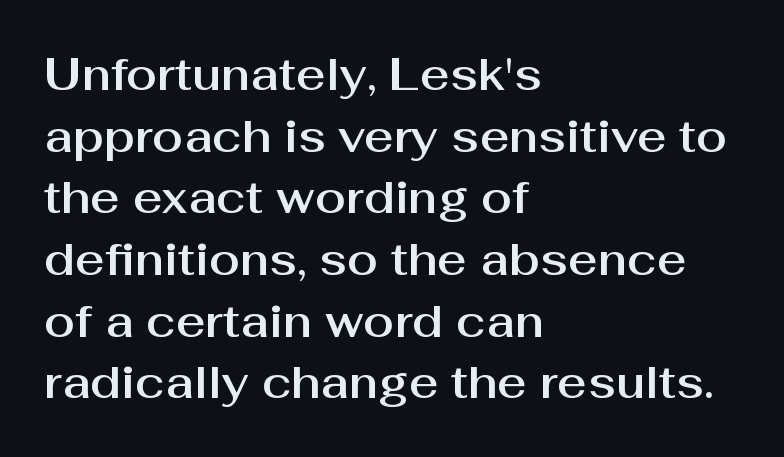
The letters carry no serifs — their stems end cleanly without finishing strokes. A normal amount of white space separates one row of letters from the next. Rendered with straight, roman letterforms. Here the glyphs are tracked normally, forming tight word shapes. Think of a printed novel: that variable character pitch is what you see here.
